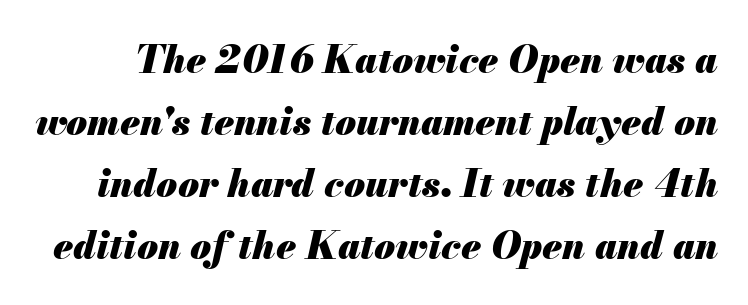
Q: Is the text bold? A: Yes.
Q: Is the text italic (slanted)? A: Yes, it leans right by about 13 degrees.
Q: Is the text underlined? A: No.
Q: Is the spacing between letters normal or unusually wide? A: Normal.
Q: Is the spacing between lines tight, normal or loose? A: Normal.
Q: Width (condensed, normal, or wide)? A: Normal.
Q: Stroke contrast? A: Medium.
Q: x-height? A: Small.
Q: Monospaced? A: No.
